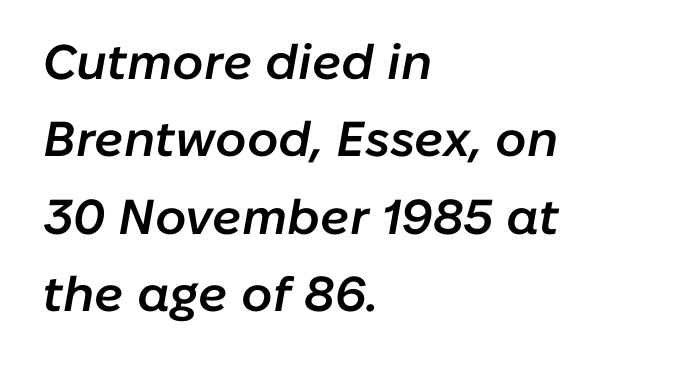
Q: Is the text bold? A: Semi-bold.
Q: Is the text italic (slanted)? A: Yes, it leans right by about 10 degrees.
Q: Is the text underlined? A: No.
Q: How is the paragraph aligned? A: Left-aligned.
Q: Is the spacing between letters normal or unusually wide? A: Normal.
Q: Is the spacing between lines tight, normal or loose? A: Normal.
Q: Width (condensed, normal, or wide)? A: Normal.
Q: Stroke contrast? A: Low.
Q: x-height? A: Medium.
Q: Monospaced? A: No.
